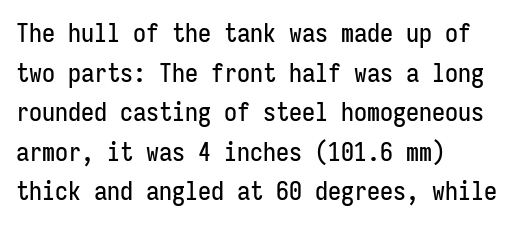
Interline gaps are of average width in this sample. The type sits square on the baseline with zero lean. Just letters on the line, the space beneath them empty. Students, note that the glyphs here touch the page at normal intervals. The rendering anchors every line to the left-hand side.
